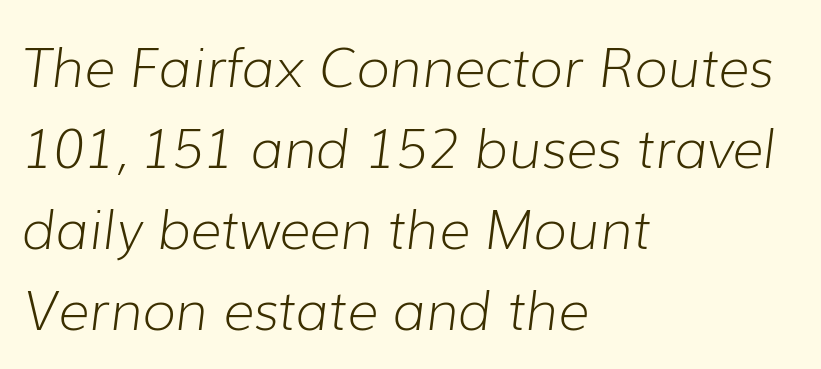
Q: Is the text bold? A: No.
Q: Is the text italic (slanted)? A: Yes, it leans right by about 7 degrees.
Q: Is the text underlined? A: No.
Q: How is the paragraph aligned? A: Left-aligned.
Q: Is the spacing between letters normal or unusually wide? A: Normal.
Q: Is the spacing between lines tight, normal or loose? A: Normal.
Q: Width (condensed, normal, or wide)? A: Normal.
Q: Stroke contrast? A: Low.
Q: x-height? A: Medium.
Q: Monospaced? A: No.
